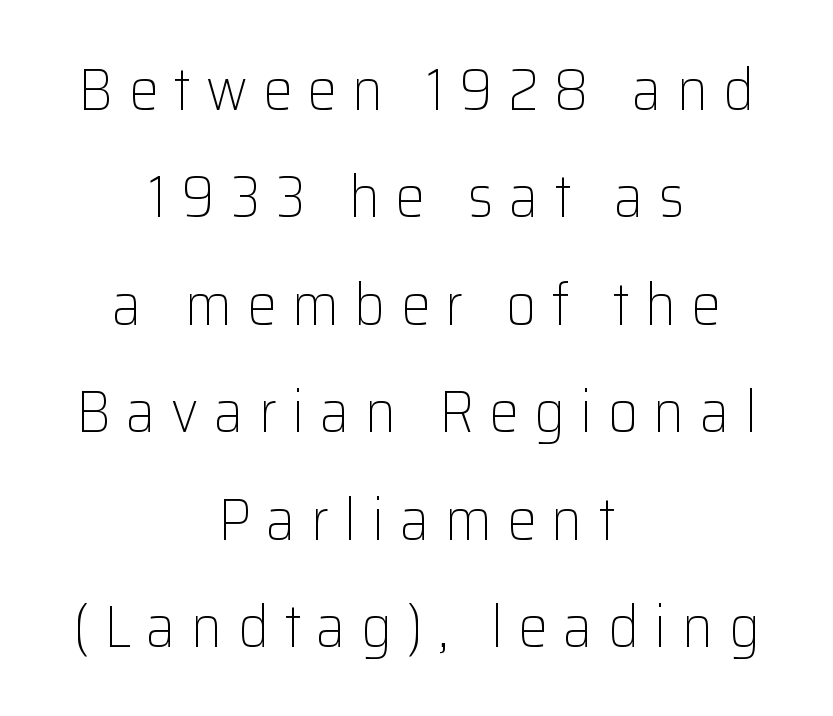
{"serif": "no", "italic": "no", "bold": "no", "weight": "light", "width": "normal", "stroke_contrast": "low", "x_height": "medium", "monospaced": "no", "underline": "no", "align": "center", "line_spacing_ratio": 1.82, "letter_spacing": "wide", "letter_spacing_em": 0.26, "glyph_px": 59}
